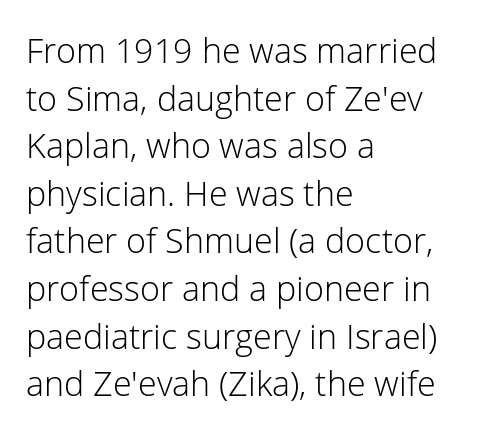
The image shows 34 px light sans-serif type, upright; set left-aligned, normal line spacing (1.4x), normal letter spacing, not underlined; low stroke contrast and a medium x-height.
